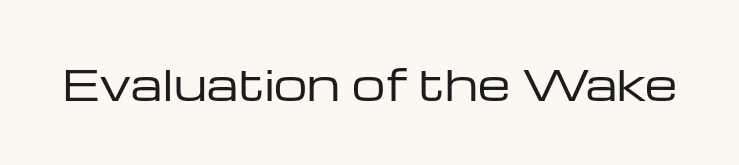
{"serif": "no", "italic": "no", "bold": "no", "weight": "regular", "width": "wide", "stroke_contrast": "low", "x_height": "medium", "monospaced": "no", "underline": "no", "letter_spacing": "normal", "letter_spacing_em": 0.0, "glyph_px": 42}
